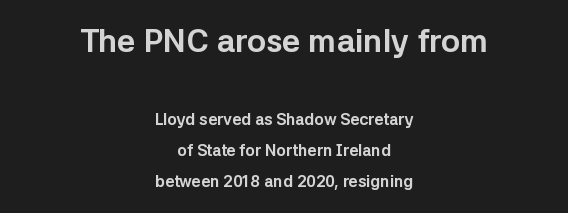
The vertical gap from one line to the next is large. A student would notice the top passage is typeset larger than what follows. This sample uses a sans-serif face. The tracking reads as untouched default to a designer's eye. The rendering uses natural spacing where letterforms have individual widths.
